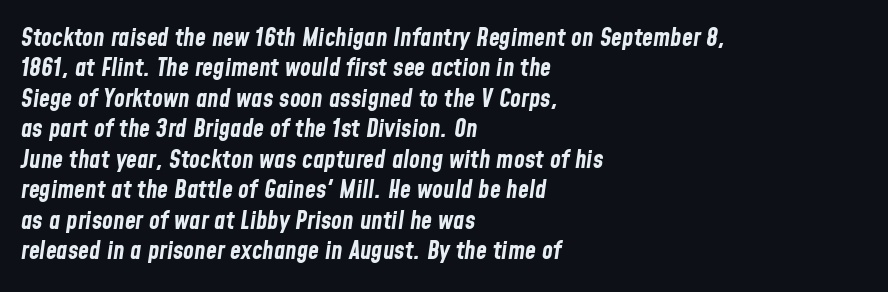
The image shows 25 px bold type, italic (leaning right); set left-aligned, line spacing 1.22x, normal letter spacing, not underlined.
